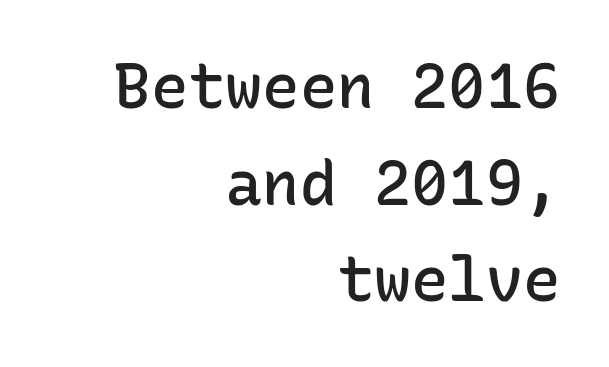
{"serif": "no", "italic": "no", "bold": "semi", "weight": "semibold", "width": "normal", "stroke_contrast": "low", "x_height": "medium", "monospaced": "yes", "underline": "no", "align": "right", "line_spacing": "normal", "line_spacing_ratio": 1.56, "letter_spacing": "normal", "letter_spacing_em": 0.0, "glyph_px": 62}
